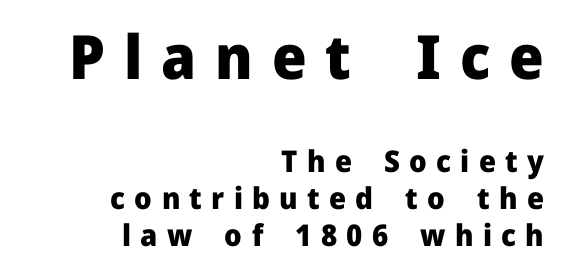
{"serif": "no", "italic": "no", "bold": "yes", "weight": "heavy", "width": "normal", "stroke_contrast": "low", "x_height": "medium", "monospaced": "no", "underline": "no", "align": "right", "line_spacing_ratio": 1.23, "letter_spacing": "wide", "letter_spacing_em": 0.31, "larger_block": "first", "size_ratio": 2.03, "glyph_px": 61}
